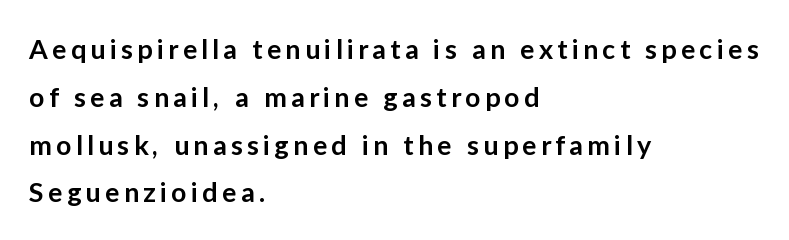
Q: Is the text bold? A: Semi-bold.
Q: Is the text italic (slanted)? A: No, it is upright.
Q: Is the text underlined? A: No.
Q: How is the paragraph aligned? A: Left-aligned.
